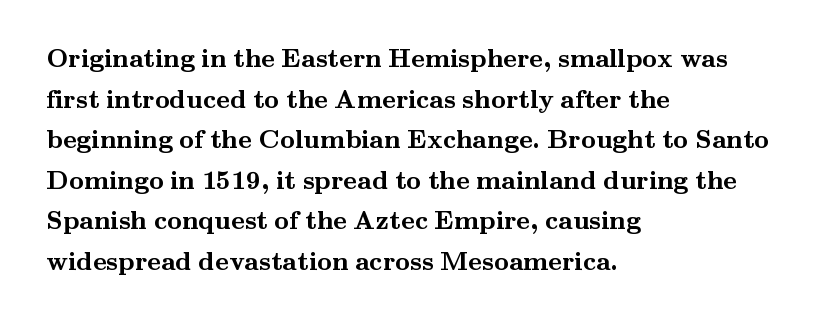
Q: Is the text bold? A: Yes.
Q: Is the text italic (slanted)? A: No, it is upright.
Q: Is the text underlined? A: No.
Q: How is the paragraph aligned? A: Left-aligned.
Q: Is the spacing between letters normal or unusually wide? A: Normal.
Q: Is the spacing between lines tight, normal or loose? A: Normal.
